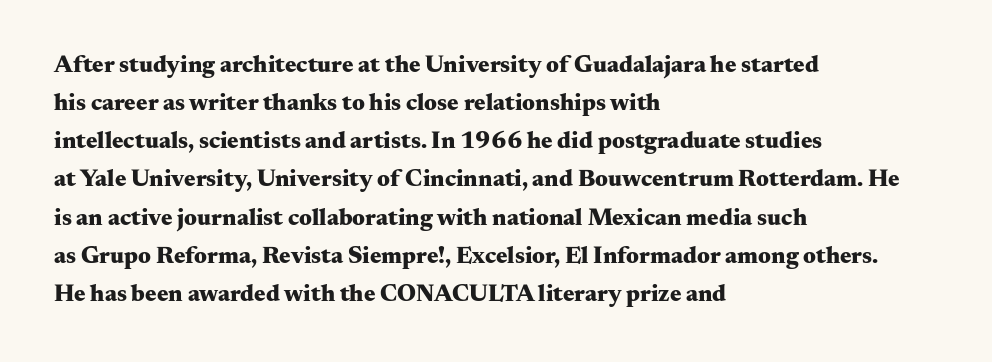
{"italic": "no", "bold": "yes", "underline": "no", "align": "left", "line_spacing": "normal", "line_spacing_ratio": 1.59, "letter_spacing": "normal", "letter_spacing_em": 0.0, "glyph_px": 24}
